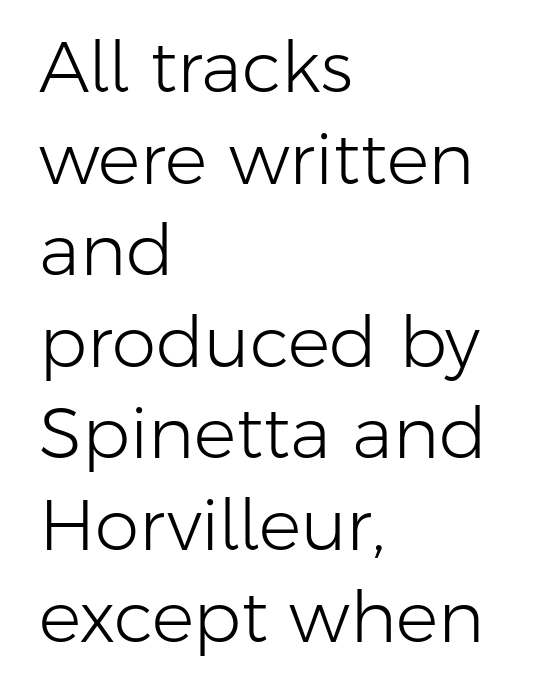
Q: Is the text bold? A: No.
Q: Is the text italic (slanted)? A: No, it is upright.
Q: Is the typeface a serif or a sans-serif typeface? A: Sans-serif.
Q: Is the text underlined? A: No.
Q: How is the paragraph aligned? A: Left-aligned.
Q: Is the spacing between letters normal or unusually wide? A: Normal.
Q: Is the spacing between lines tight, normal or loose? A: Normal.
Q: Width (condensed, normal, or wide)? A: Normal.
Q: Stroke contrast? A: Low.
Q: x-height? A: Medium.
Q: Monospaced? A: No.
